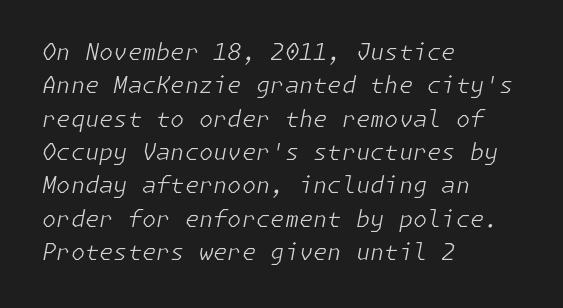
Q: Is the text bold? A: No.
Q: Is the text italic (slanted)? A: Yes, it leans right by about 11 degrees.
Q: Is the text underlined? A: No.
Q: How is the paragraph aligned? A: Left-aligned.
Q: Is the spacing between letters normal or unusually wide? A: Normal.
Q: Is the spacing between lines tight, normal or loose? A: Normal.
